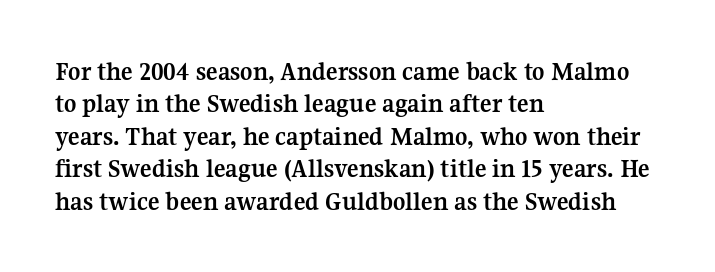
Q: Is the text bold? A: Yes.
Q: Is the text italic (slanted)? A: No, it is upright.
Q: Is the text underlined? A: No.
Q: How is the paragraph aligned? A: Left-aligned.
Q: Is the spacing between letters normal or unusually wide? A: Normal.
